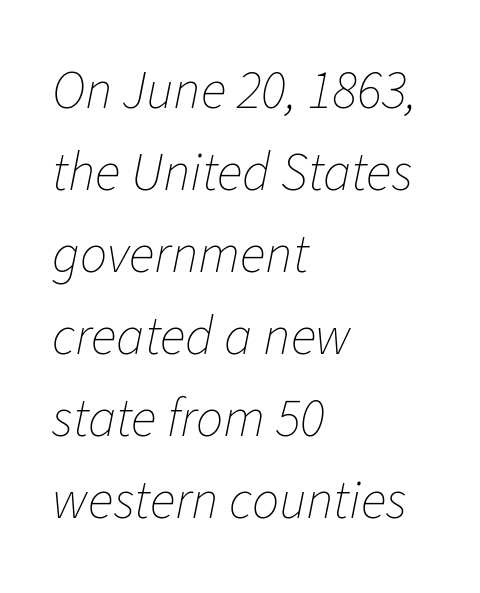
Is the block centered? No — it sits flush against the left margin. Quick note: interline space is typical. Each letter keeps its own natural width here, so spacing adapts to shape. This rendering leaves character spacing at its baseline value. On a weight scale, this lands at 450 or below. An italicized treatment has been applied to the whole sample.
